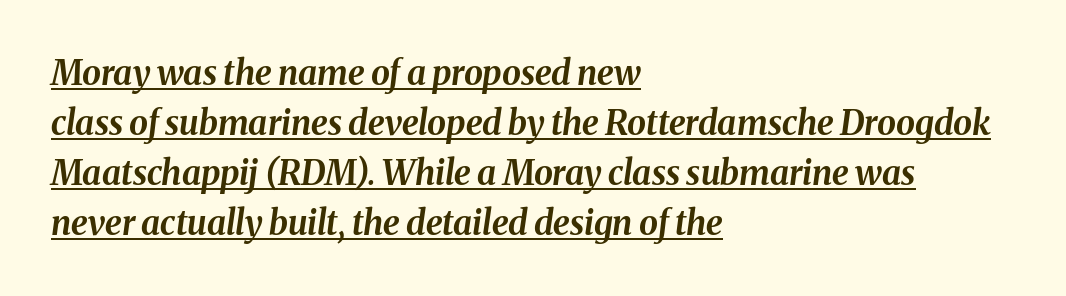
Underlining? Definitely there. Heavy, bold letterforms. Characters follow at the spacing the type designer built in. Rows of type keep a routine distance in the vertical direction.
